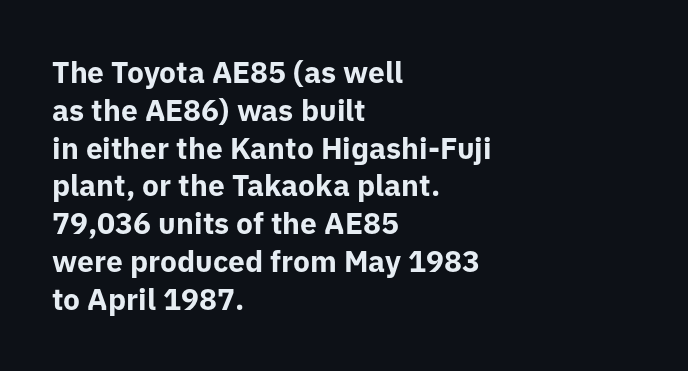
The rendering uses natural spacing where letterforms have individual widths. The glyphs have the mass of a bold cut. The letters stand upright; this is a roman face. Line spacing here is normal.
